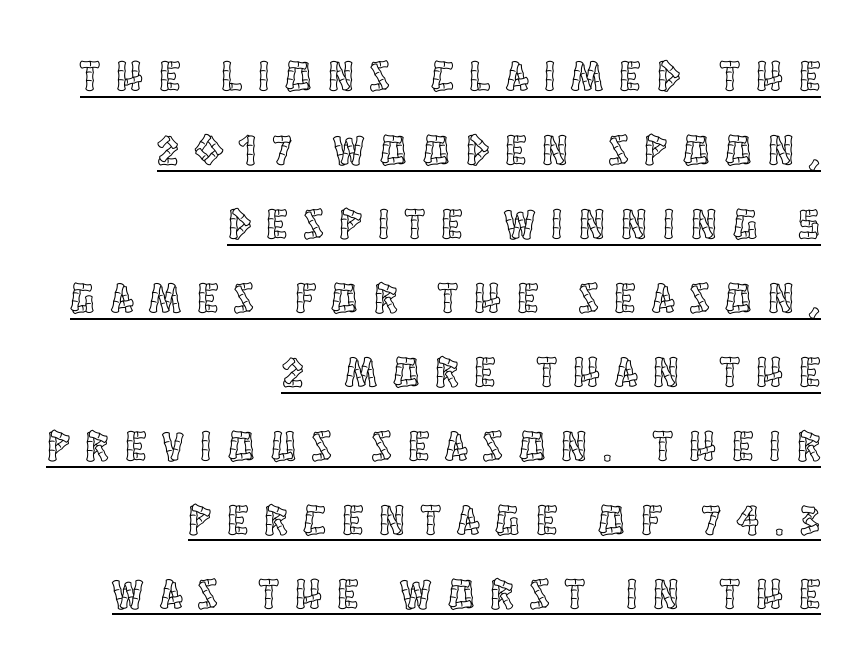
Q: Is the text italic (slanted)? A: No, it is upright.
Q: Is the text underlined? A: Yes.
Q: How is the paragraph aligned? A: Right-aligned.
Q: Is the spacing between letters normal or unusually wide? A: Unusually wide.
Q: Width (condensed, normal, or wide)? A: Condensed.
Q: x-height? A: Large.
Q: Monospaced? A: No.
